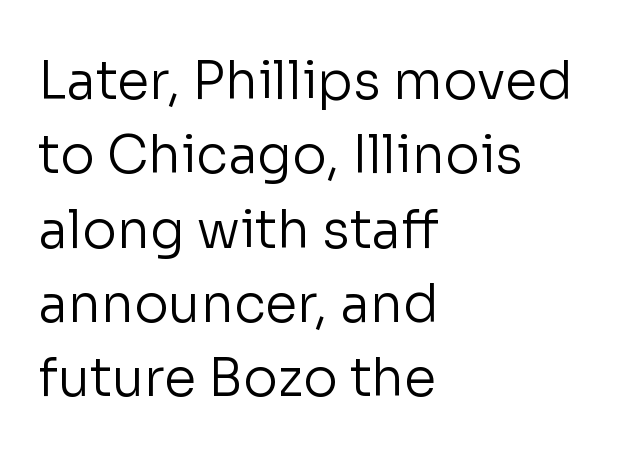
Descenders hang freely into open space. Successive baselines arrive at the customary interval. The rag falls on the right side of this text block. Each stroke keeps to a modest, everyday thickness or less. Ascenders rise straight up at ninety degrees. Here the designer chose a conventional face with non-uniform glyph widths.
